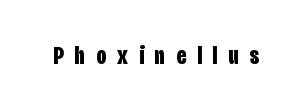
{"italic": "no", "bold": "yes", "underline": "no", "letter_spacing": "wide", "letter_spacing_em": 0.44, "glyph_px": 25}
